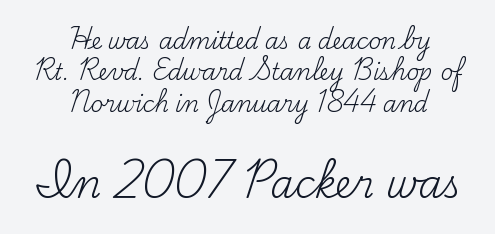
The image shows 38 px regular-weight serif type; set centered, normal line spacing (1.43x), normal letter spacing, not underlined; the second (bottom) block is 1.73x larger; medium stroke contrast and a small x-height.
